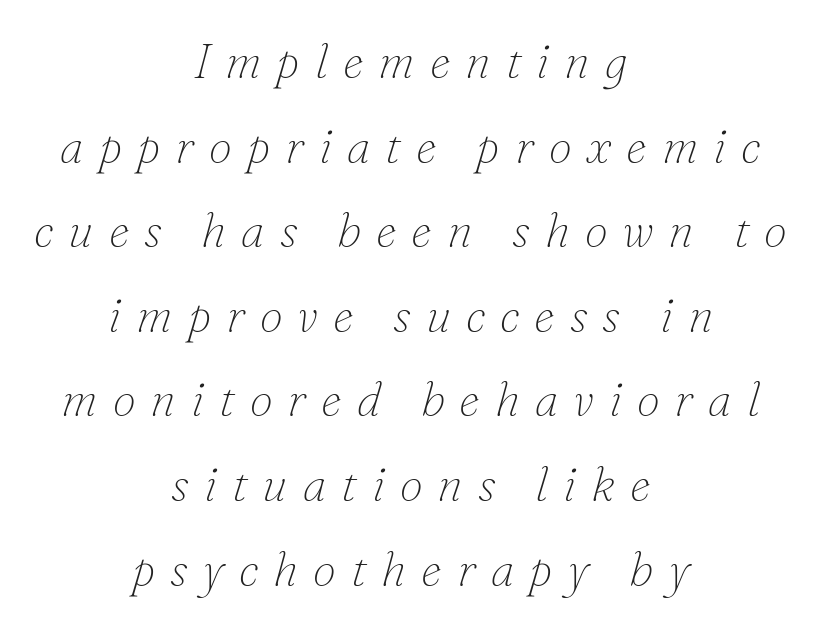
The image shows 47 px thin serif type, italic (leaning right); set centered, line spacing 1.8x, unusually wide letter spacing (+0.32 em), not underlined; low stroke contrast and a small x-height.
